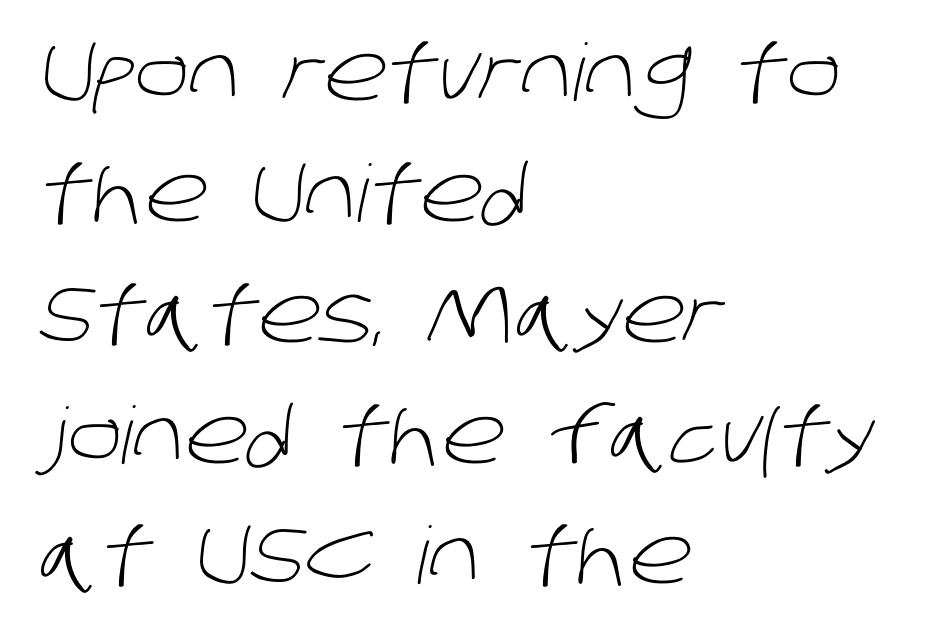
{"serif": "no", "bold": "no", "weight": "light", "width": "normal", "stroke_contrast": "low", "x_height": "large", "monospaced": "no", "underline": "no", "align": "left", "line_spacing": "normal", "line_spacing_ratio": 1.53, "letter_spacing": "normal", "letter_spacing_em": 0.0, "glyph_px": 79}
